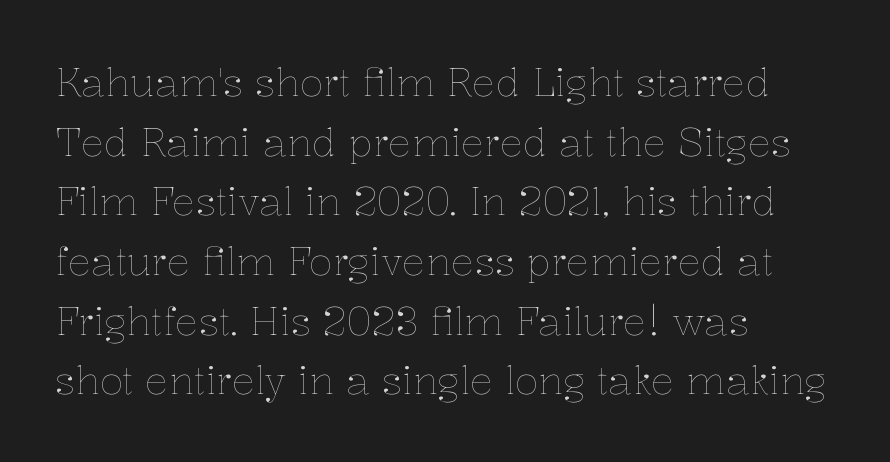
{"italic": "no", "bold": "no", "weight": "thin", "width": "normal", "stroke_contrast": "low", "x_height": "medium", "monospaced": "no", "underline": "no", "align": "left", "line_spacing": "normal", "line_spacing_ratio": 1.53, "letter_spacing": "normal", "letter_spacing_em": 0.0, "glyph_px": 39}
